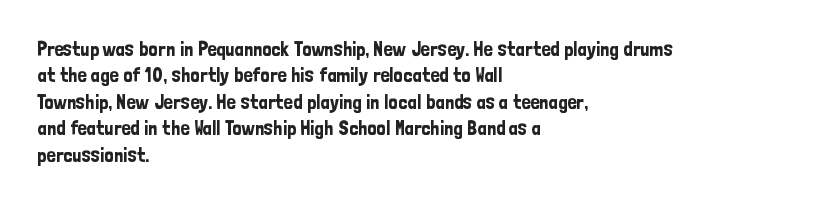
Q: Is the text italic (slanted)? A: No, it is upright.
Q: Is the text underlined? A: No.
Q: How is the paragraph aligned? A: Left-aligned.
Q: Is the spacing between letters normal or unusually wide? A: Normal.
Q: Is the spacing between lines tight, normal or loose? A: Normal.
